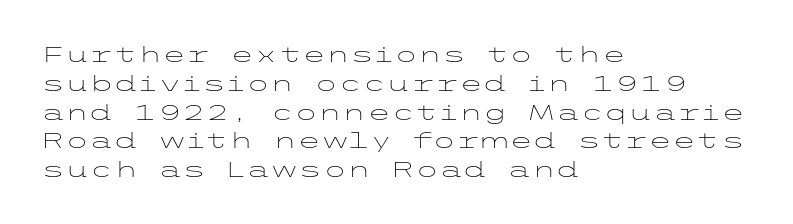
Q: Is the text bold? A: No.
Q: Is the text italic (slanted)? A: No, it is upright.
Q: Is the text underlined? A: No.
Q: How is the paragraph aligned? A: Left-aligned.
Q: Is the spacing between letters normal or unusually wide? A: Normal.
Q: Is the spacing between lines tight, normal or loose? A: Normal.
